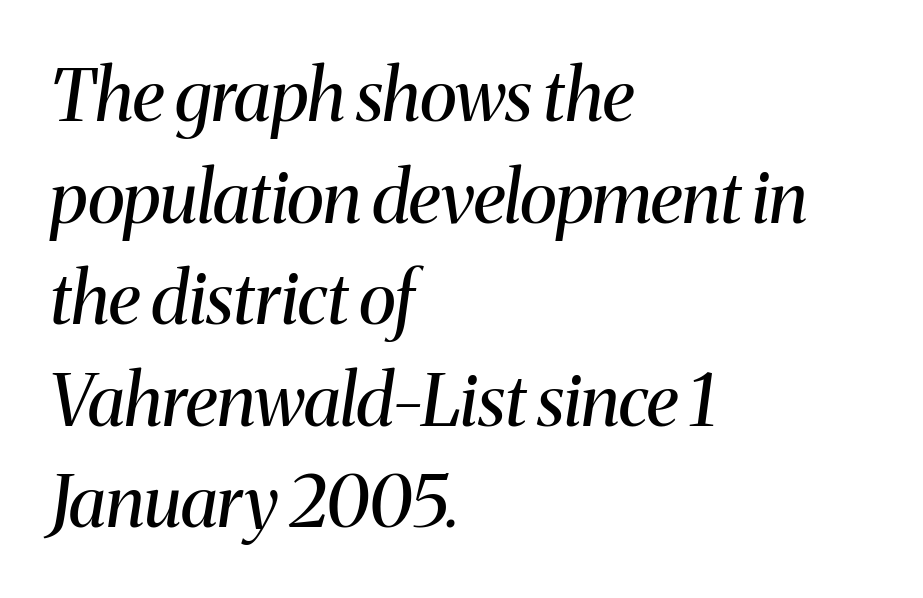
{"serif": "yes", "italic": "yes", "lean": "right", "slant_degrees": 8, "bold": "no", "weight": "regular", "width": "normal", "stroke_contrast": "medium", "x_height": "medium", "monospaced": "no", "underline": "no", "align": "left", "line_spacing": "normal", "line_spacing_ratio": 1.41, "letter_spacing": "normal", "letter_spacing_em": 0.0, "glyph_px": 72}
